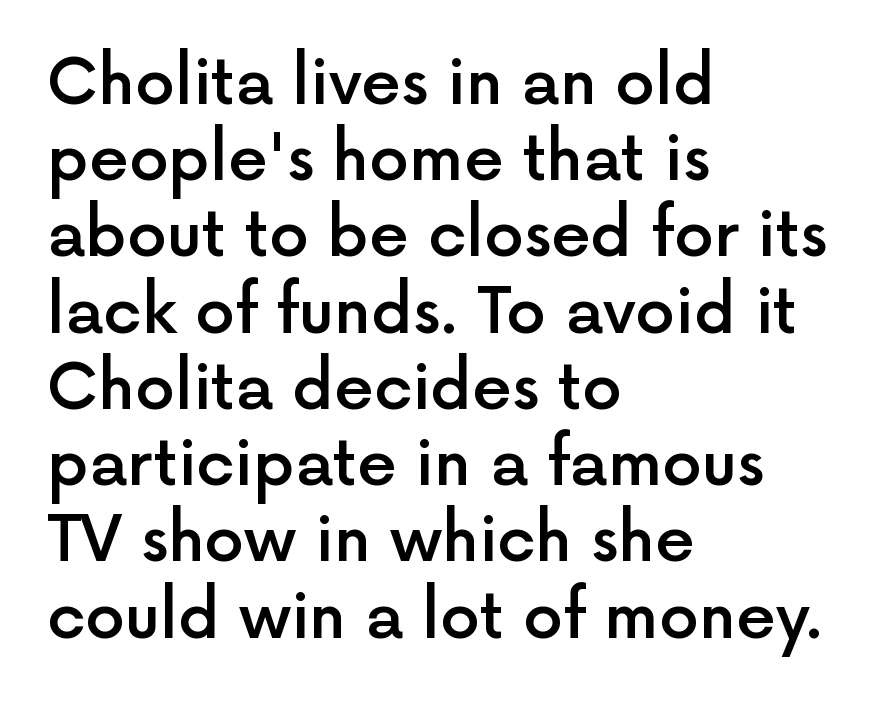
Q: Is the text bold? A: Semi-bold.
Q: Is the text italic (slanted)? A: No, it is upright.
Q: Is the typeface a serif or a sans-serif typeface? A: Sans-serif.
Q: Is the text underlined? A: No.
Q: How is the paragraph aligned? A: Left-aligned.
Q: Is the spacing between letters normal or unusually wide? A: Normal.
Q: Width (condensed, normal, or wide)? A: Normal.
Q: x-height? A: Medium.
Q: Monospaced? A: No.
